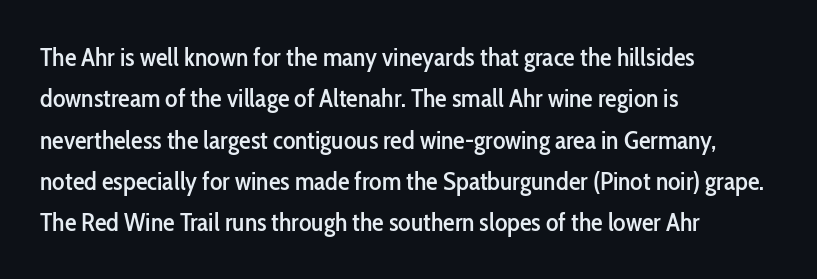
The image shows 26 px text type, upright; set left-aligned, normal line spacing (1.59x), normal letter spacing, not underlined.
